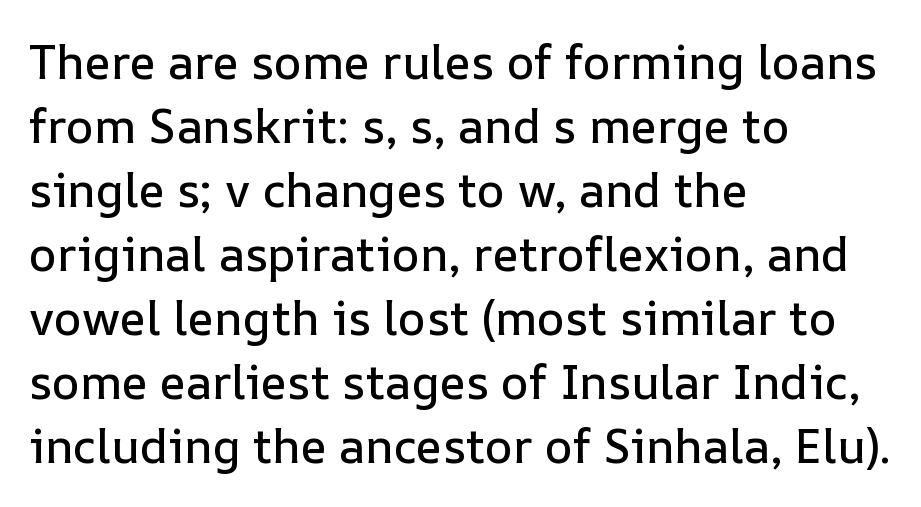
The image shows 47 px text type, upright; set left-aligned, normal line spacing (1.36x), normal letter spacing, not underlined; low stroke contrast and a medium x-height.
